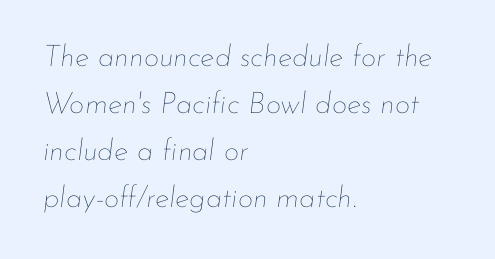
Q: Is the text bold? A: No.
Q: Is the text italic (slanted)? A: Yes, it leans right by about 7 degrees.
Q: Is the text underlined? A: No.
Q: How is the paragraph aligned? A: Left-aligned.
Q: Is the spacing between letters normal or unusually wide? A: Normal.
Q: Is the spacing between lines tight, normal or loose? A: Normal.
Q: Width (condensed, normal, or wide)? A: Normal.
Q: Stroke contrast? A: Low.
Q: x-height? A: Small.
Q: Monospaced? A: No.
